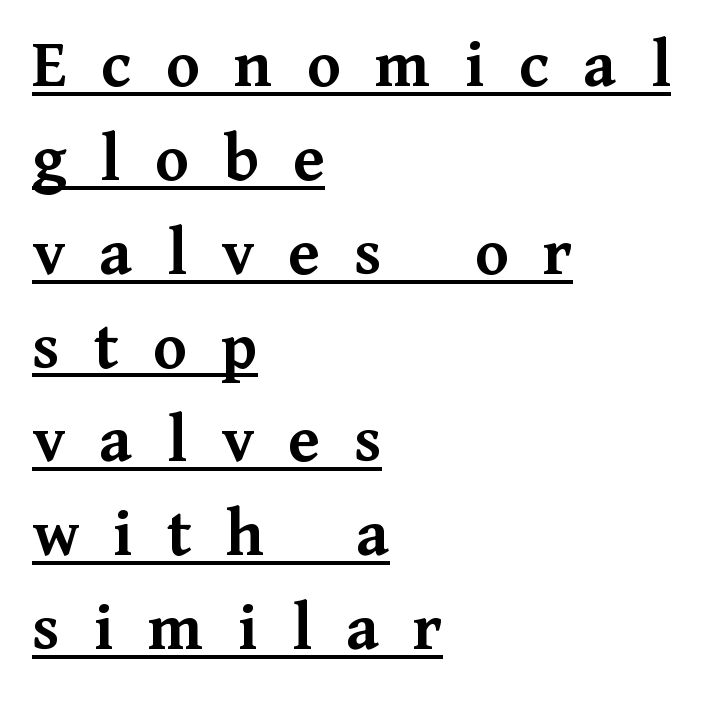
Q: Is the text bold? A: Yes.
Q: Is the text italic (slanted)? A: No, it is upright.
Q: Is the typeface a serif or a sans-serif typeface? A: Serif.
Q: Is the text underlined? A: Yes.
Q: How is the paragraph aligned? A: Left-aligned.
Q: Is the spacing between letters normal or unusually wide? A: Unusually wide.
Q: Is the spacing between lines tight, normal or loose? A: Normal.
Q: Width (condensed, normal, or wide)? A: Normal.
Q: Stroke contrast? A: Medium.
Q: x-height? A: Medium.
Q: Monospaced? A: No.
